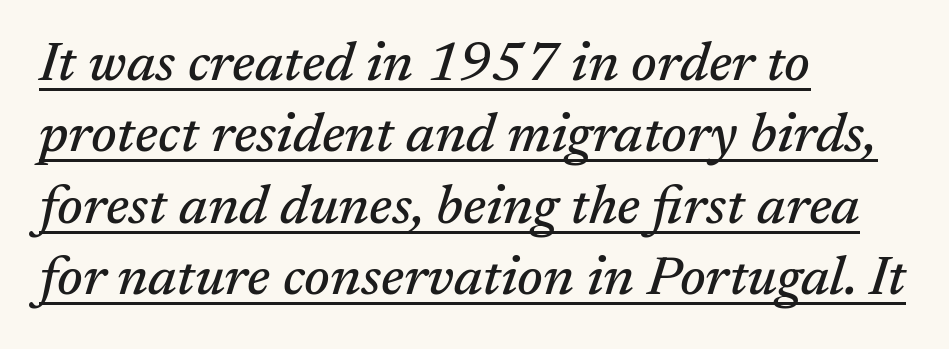
The image shows 55 px serif type, italic (leaning right); set left-aligned, normal line spacing (1.3x), normal letter spacing, underlined; medium stroke contrast and a medium x-height.
